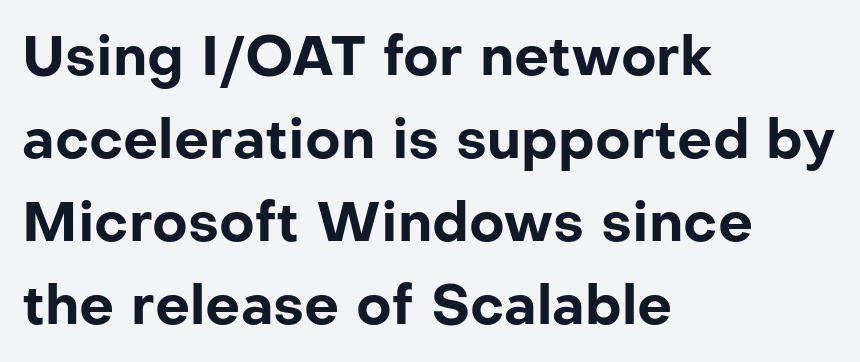
{"serif": "no", "italic": "no", "bold": "yes", "weight": "bold", "width": "normal", "stroke_contrast": "low", "x_height": "medium", "monospaced": "no", "underline": "no", "align": "left", "line_spacing": "normal", "line_spacing_ratio": 1.51, "letter_spacing": "normal", "letter_spacing_em": 0.0, "glyph_px": 55}
